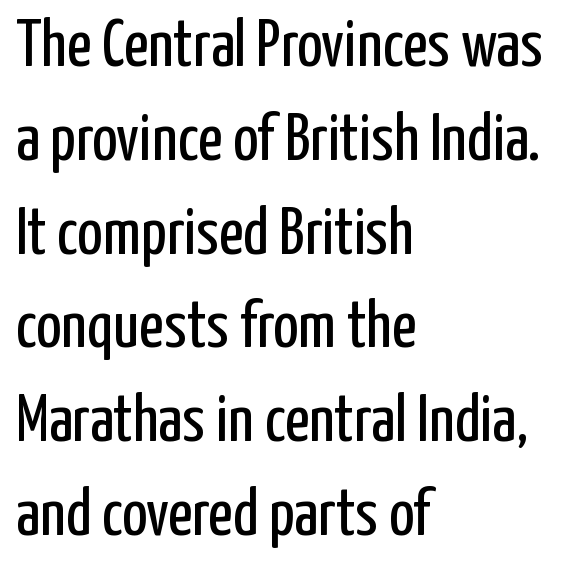
The image shows 67 px regular-weight, condensed sans-serif type, upright; set left-aligned, normal line spacing (1.4x), normal letter spacing, not underlined; low stroke contrast and a medium x-height.
